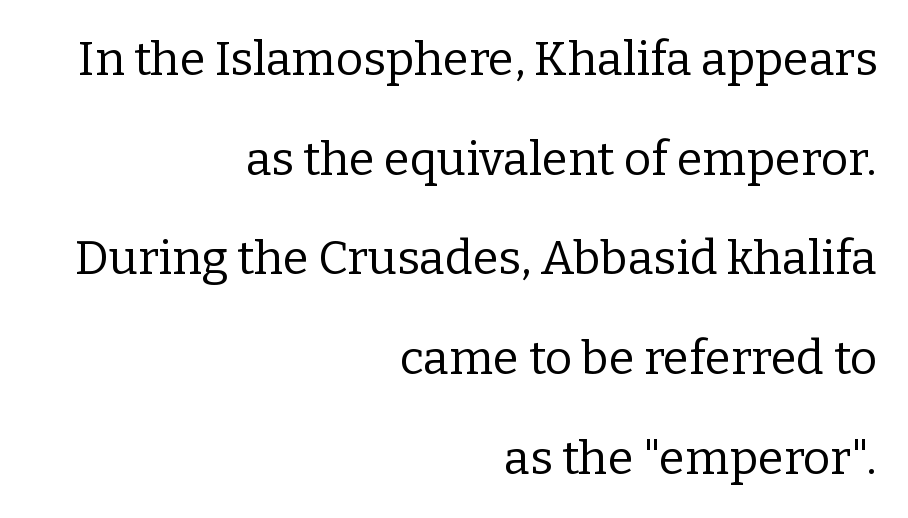
The image shows 47 px regular-weight serif type, upright; set right-aligned, loose line spacing (2.12x), normal letter spacing, not underlined; low stroke contrast and a medium x-height.
